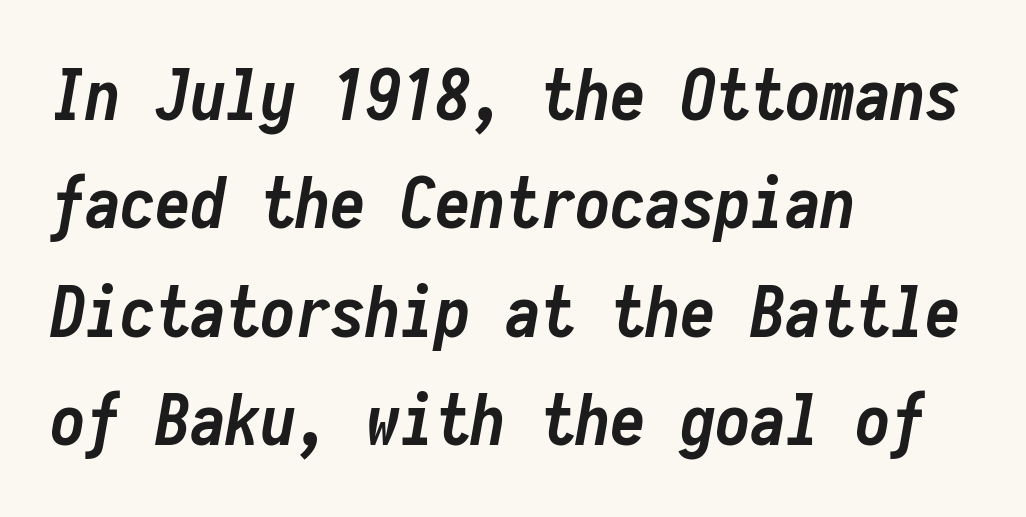
The image shows 70 px semibold, condensed type, italic (leaning right), monospaced; set left-aligned, normal line spacing (1.55x), normal letter spacing, not underlined; low stroke contrast and a medium x-height.
